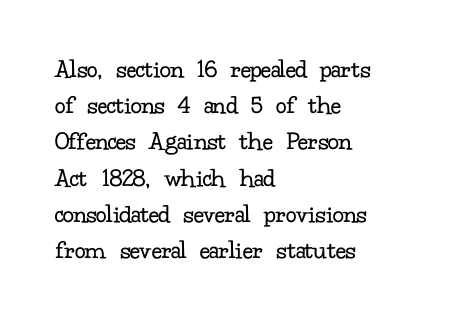
Q: Is the text bold? A: No.
Q: Is the text italic (slanted)? A: No, it is upright.
Q: Is the text underlined? A: No.
Q: How is the paragraph aligned? A: Left-aligned.
Q: Is the spacing between letters normal or unusually wide? A: Normal.
Q: Is the spacing between lines tight, normal or loose? A: Normal.
